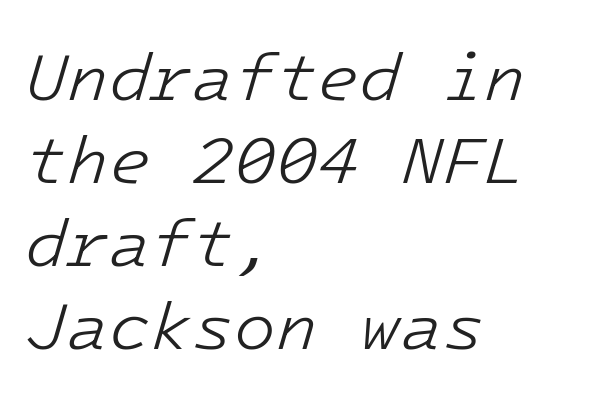
Is the block centered? No — it sits flush against the left margin. The strip under each line holds only bare page. No chunkiness to these letters — they're not bold. Glyph-to-glyph distance matches everyday printed text. An italicized treatment has been applied to the whole sample.
